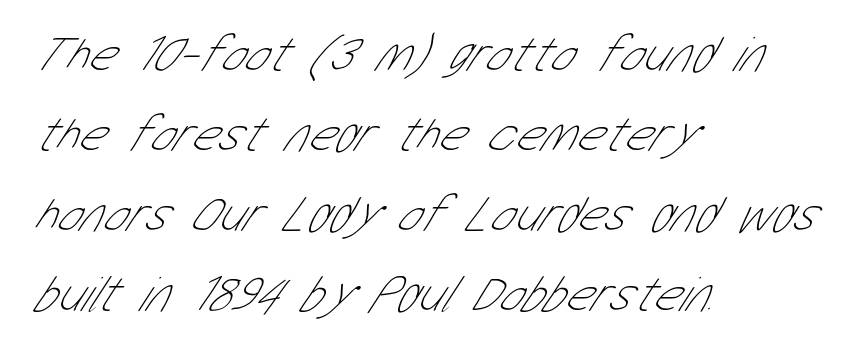
{"serif": "no", "bold": "no", "weight": "thin", "width": "condensed", "stroke_contrast": "low", "x_height": "medium", "monospaced": "no", "underline": "no", "align": "left", "line_spacing": "normal", "line_spacing_ratio": 1.57, "letter_spacing": "normal", "letter_spacing_em": 0.0, "glyph_px": 51}
